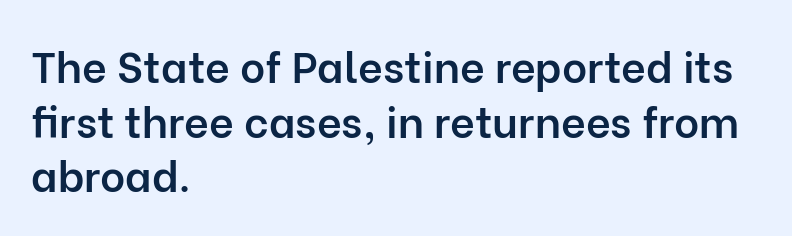
Q: Is the text bold? A: Semi-bold.
Q: Is the text italic (slanted)? A: No, it is upright.
Q: Is the typeface a serif or a sans-serif typeface? A: Sans-serif.
Q: Is the text underlined? A: No.
Q: How is the paragraph aligned? A: Left-aligned.
Q: Is the spacing between letters normal or unusually wide? A: Normal.
Q: Is the spacing between lines tight, normal or loose? A: Normal.
Q: Width (condensed, normal, or wide)? A: Normal.
Q: Stroke contrast? A: Low.
Q: x-height? A: Medium.
Q: Monospaced? A: No.
